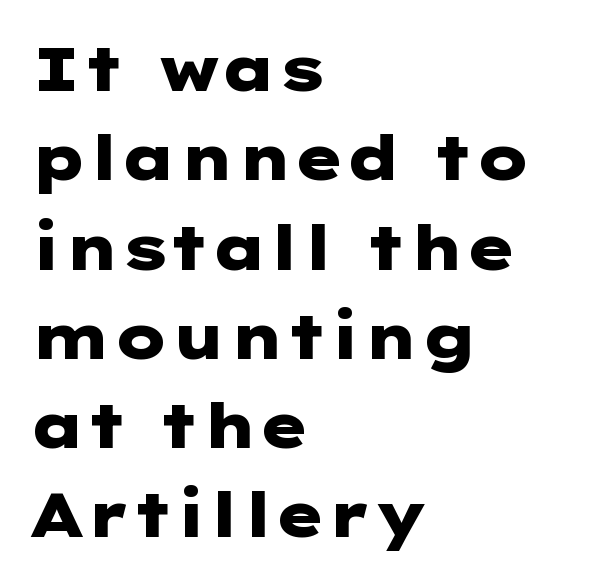
The image shows 62 px heavy, wide sans-serif type, upright; set left-aligned, normal line spacing (1.44x), normal letter spacing, not underlined; low stroke contrast and a medium x-height.
